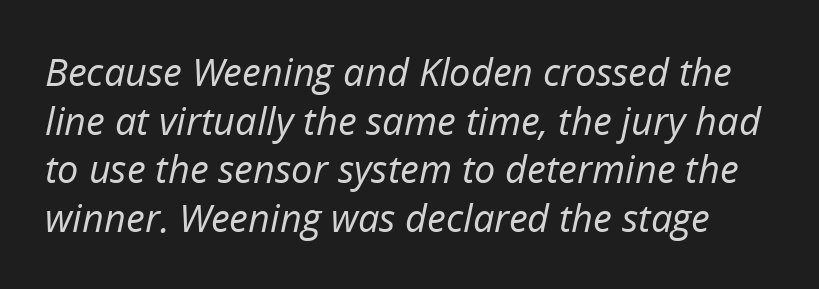
{"italic": "yes", "lean": "right", "slant_degrees": 12, "bold": "no", "weight": "regular", "width": "normal", "stroke_contrast": "low", "x_height": "medium", "monospaced": "no", "underline": "no", "line_spacing": "normal", "line_spacing_ratio": 1.28, "letter_spacing": "normal", "letter_spacing_em": 0.0, "glyph_px": 38}
